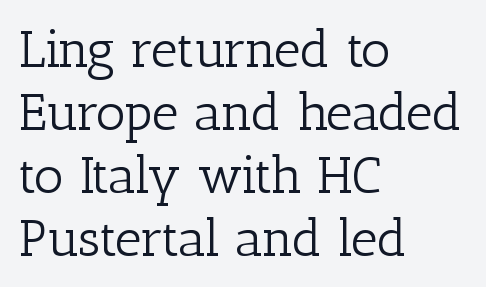
The image shows 52 px light serif type, upright; set left-aligned, line spacing 1.21x, normal letter spacing, not underlined; low stroke contrast and a medium x-height.
